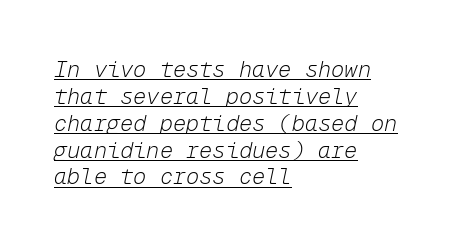
Q: Is the text bold? A: No.
Q: Is the text italic (slanted)? A: Yes, it leans right by about 12 degrees.
Q: Is the text underlined? A: Yes.
Q: How is the paragraph aligned? A: Left-aligned.
Q: Is the spacing between letters normal or unusually wide? A: Normal.
